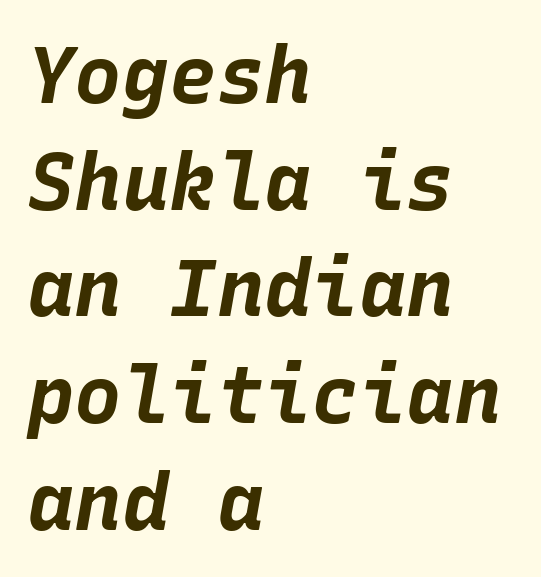
The image shows 79 px bold type, italic (leaning right), monospaced; set left-aligned, normal line spacing (1.35x), normal letter spacing, not underlined; low stroke contrast and a large x-height.
